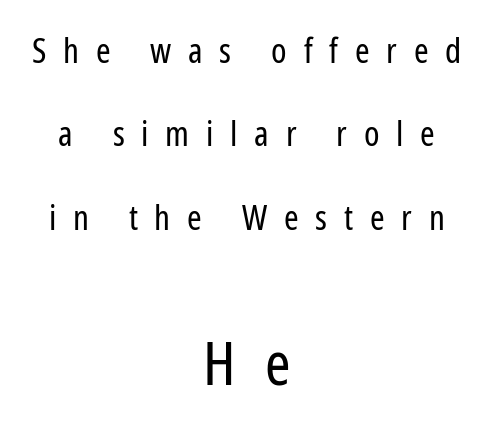
The image shows 61 px regular-weight, condensed sans-serif type, upright; set centered, loose line spacing (2.38x), unusually wide letter spacing (+0.48 em), not underlined; the second (bottom) block is 1.74x larger; low stroke contrast and a medium x-height.
